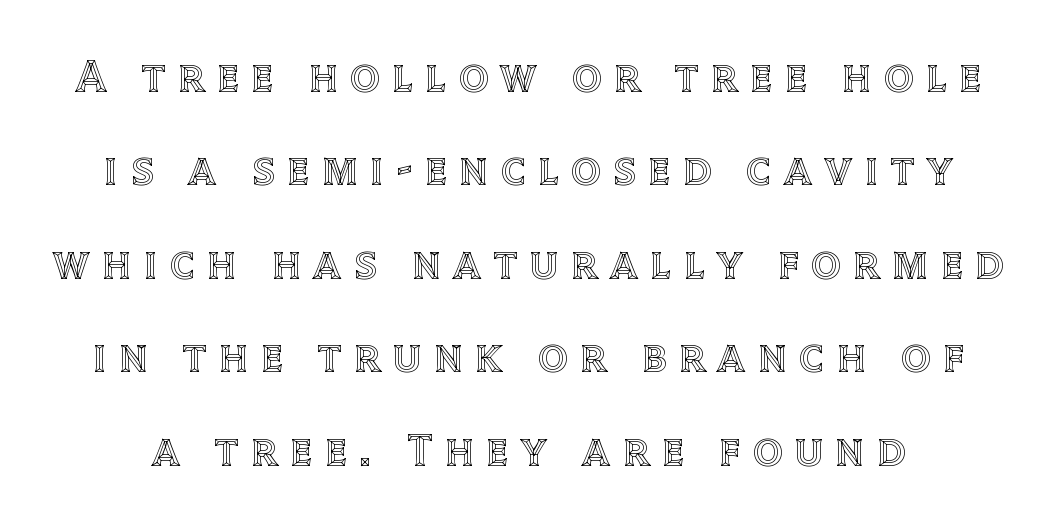
A typesetter would mark this as roman, not italic. The baseline area is clear. Does the leading feel generous? Absolutely, it's lavish. The letters advance in unequal steps, a hallmark of proportional type.
